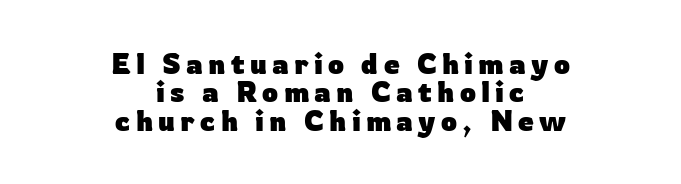
The image shows 28 px heavy sans-serif type, upright; set centered, tight line spacing (1.01x), not underlined; low stroke contrast and a medium x-height.
